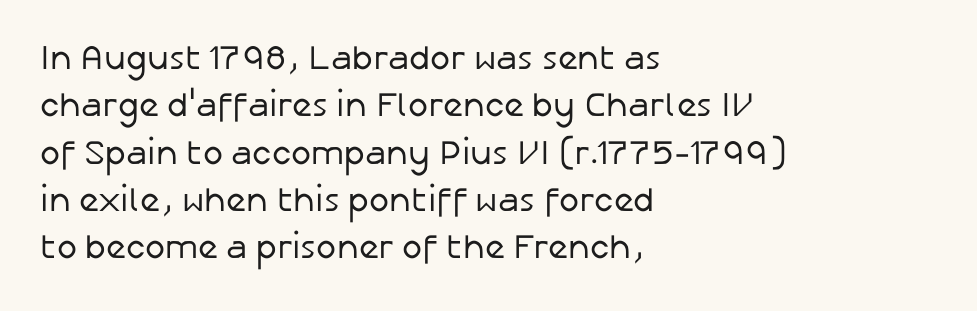
The glyphs in this specimen are sans serif. Rendered with straight, roman letterforms. Which margin do the lines hug? The left one — the right edge is uneven. Glance below the letters and you will spot only blank space.
